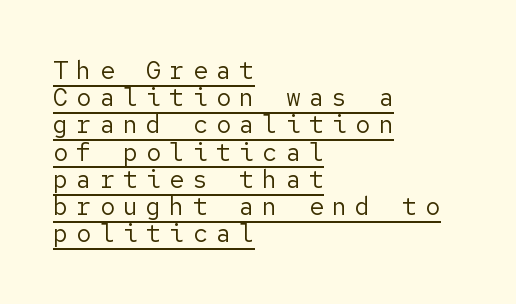
{"italic": "no", "bold": "no", "underline": "yes", "align": "left", "line_spacing": "tight", "line_spacing_ratio": 1.09, "letter_spacing": "wide", "letter_spacing_em": 0.33, "glyph_px": 25}
